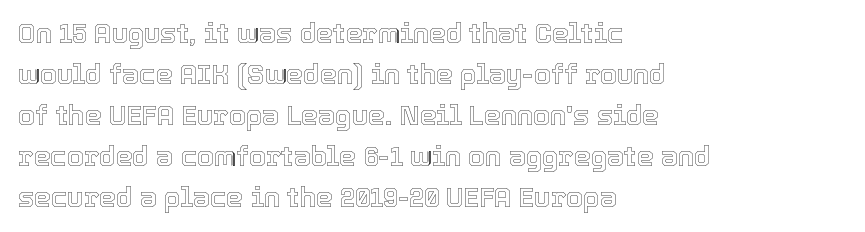
The image shows 27 px text type, upright; set left-aligned, normal line spacing (1.52x), normal letter spacing, not underlined.
